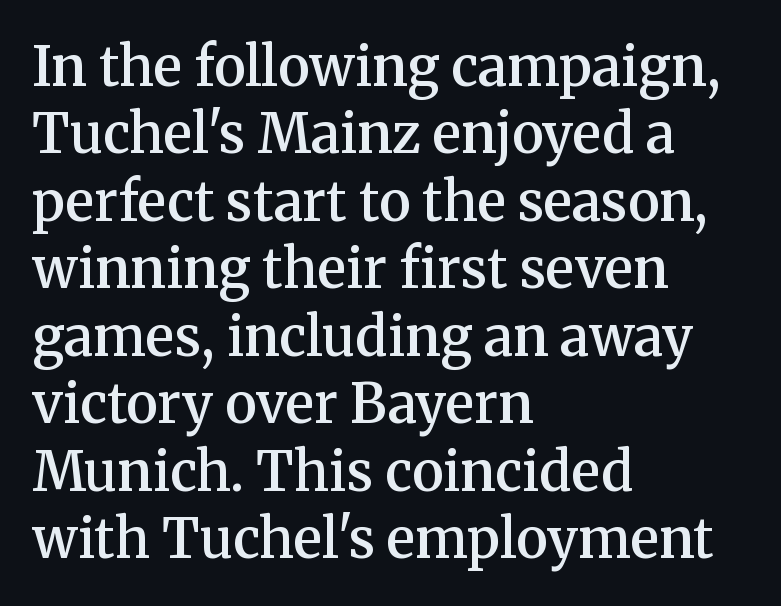
Q: Is the text bold? A: Semi-bold.
Q: Is the text italic (slanted)? A: No, it is upright.
Q: Is the typeface a serif or a sans-serif typeface? A: Serif.
Q: Is the text underlined? A: No.
Q: How is the paragraph aligned? A: Left-aligned.
Q: Is the spacing between letters normal or unusually wide? A: Normal.
Q: Is the spacing between lines tight, normal or loose? A: Normal.
Q: Width (condensed, normal, or wide)? A: Normal.
Q: Stroke contrast? A: Medium.
Q: x-height? A: Medium.
Q: Monospaced? A: No.
